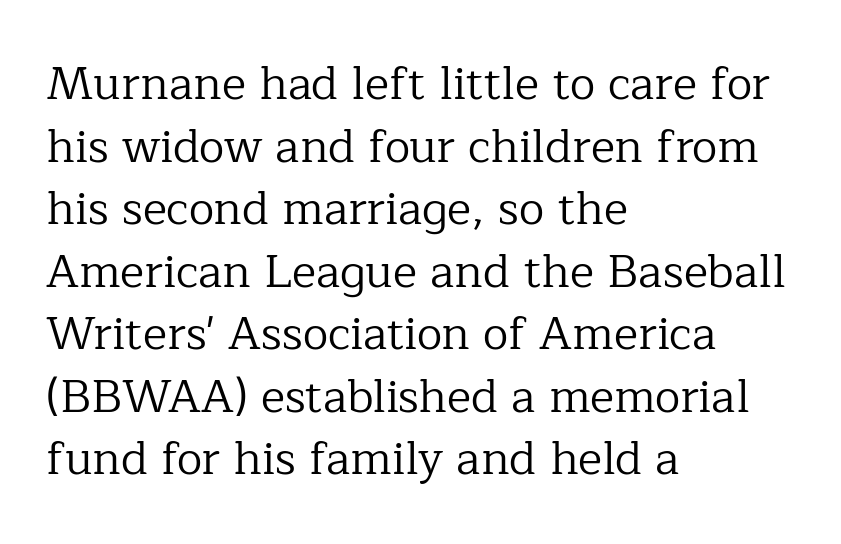
Q: Is the text bold? A: No.
Q: Is the text italic (slanted)? A: No, it is upright.
Q: Is the typeface a serif or a sans-serif typeface? A: Serif.
Q: Is the text underlined? A: No.
Q: How is the paragraph aligned? A: Left-aligned.
Q: Is the spacing between letters normal or unusually wide? A: Normal.
Q: Is the spacing between lines tight, normal or loose? A: Normal.
Q: Width (condensed, normal, or wide)? A: Normal.
Q: Stroke contrast? A: Low.
Q: x-height? A: Medium.
Q: Monospaced? A: No.
